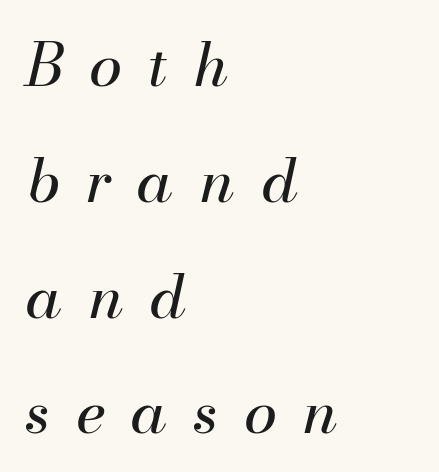
{"italic": "yes", "lean": "right", "slant_degrees": 13, "bold": "no", "weight": "regular", "width": "normal", "stroke_contrast": "medium", "x_height": "small", "monospaced": "no", "underline": "no", "align": "left", "line_spacing": "loose", "line_spacing_ratio": 1.93, "letter_spacing": "wide", "letter_spacing_em": 0.44, "glyph_px": 60}
